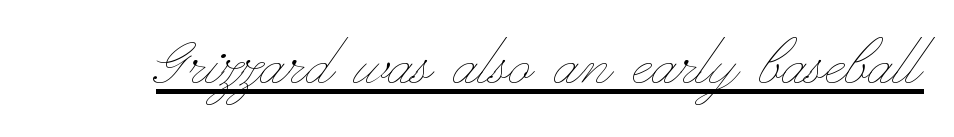
The image shows 75 px thin, wide type; set normal letter spacing, underlined; low stroke contrast and a small x-height.
